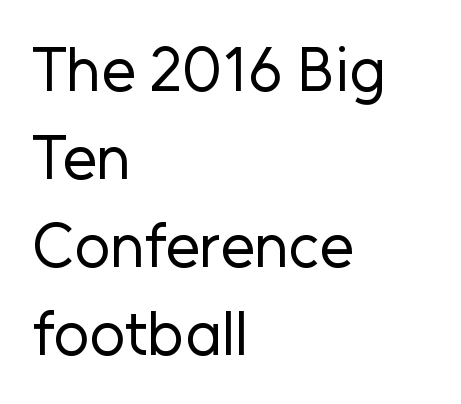
The type is set solid horizontally, with unmodified tracking. Leading: standard. You can tell it's not italic because the verticals are truly vertical. Just letters on the line, the space beneath them empty.
